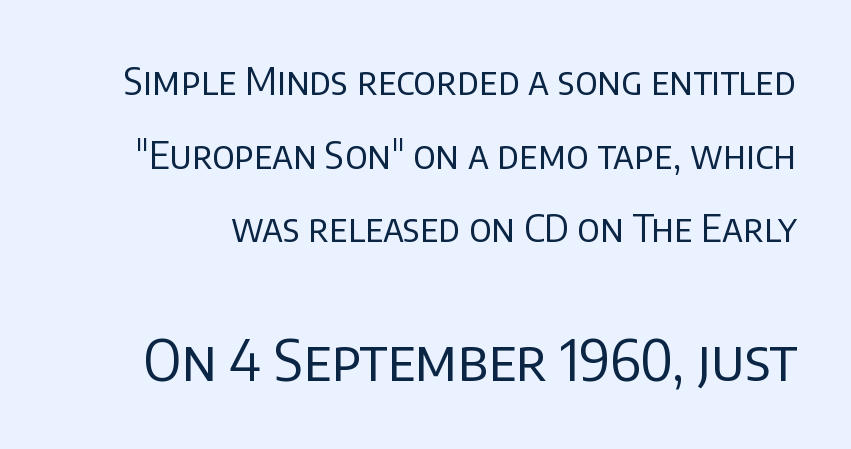
{"serif": "no", "italic": "no", "bold": "no", "weight": "regular", "width": "normal", "stroke_contrast": "low", "x_height": "large", "monospaced": "no", "underline": "no", "line_spacing": "loose", "line_spacing_ratio": 1.94, "letter_spacing": "normal", "letter_spacing_em": 0.0, "larger_block": "second", "size_ratio": 1.5, "glyph_px": 57}
